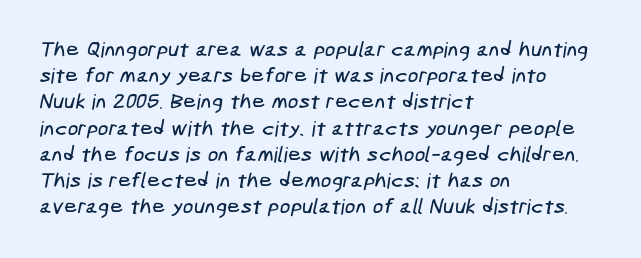
Q: Is the text underlined? A: No.
Q: How is the paragraph aligned? A: Left-aligned.
Q: Is the spacing between letters normal or unusually wide? A: Normal.
Q: Is the spacing between lines tight, normal or loose? A: Normal.
